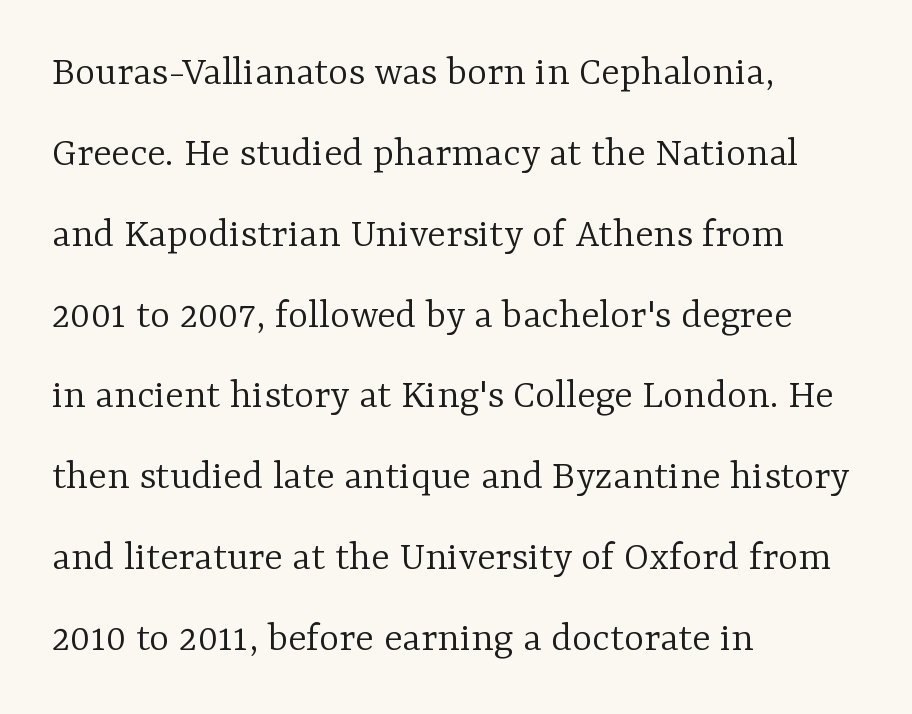
Posture: straight, roman, zero tilt. This rendering uses left alignment, leaving the right contour irregular. The typesetting does not lean heavy: it is not bold. Small tapered or slab feet sit at the stroke ends, so this counts as serif. This sample uses plain, unmodified letter spacing. Quick note: underline off.
